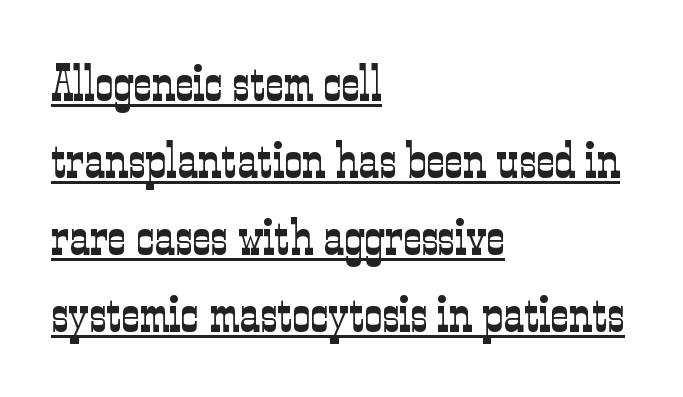
Here the designer chose a conventional face with non-uniform glyph widths. The font is comparable to plain body text, perhaps lighter. This block has exactly the height ordinary leading produces. The rag falls on the right side of this text block. If you drew a line through each stem, it would be perfectly vertical.
